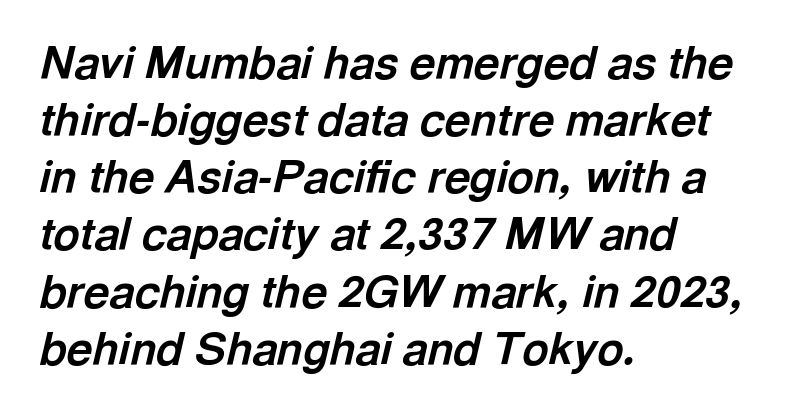
Strokes here are thick enough to call this a true bold. You could call the tracking neutral — neither tight nor loose. Spacing verdict: proportional, widths tailored to each character. This sample keeps an unexceptional amount of space between lines. Typeset ragged right — the left edge is the straight one.
